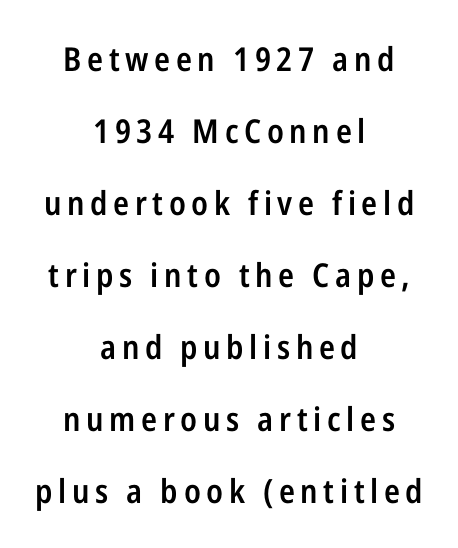
{"serif": "no", "italic": "no", "bold": "semi", "weight": "semibold", "width": "condensed", "stroke_contrast": "low", "x_height": "medium", "monospaced": "no", "underline": "no", "align": "center", "line_spacing": "loose", "line_spacing_ratio": 2.18, "glyph_px": 33}
